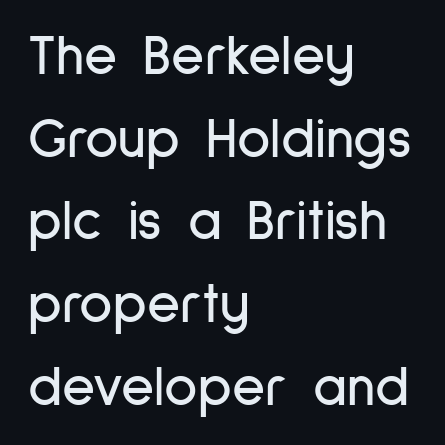
Think of a printed novel: that variable character pitch is what you see here. Plain, unruled lines of type. It's the straight-up-and-down kind of type. Are there feet on the stems? There aren't — it's a sans. The vertical gap from one line to the next is medium.
